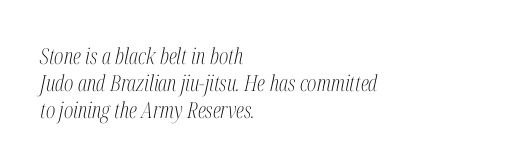
{"italic": "yes", "lean": "right", "slant_degrees": 12, "bold": "no", "underline": "no", "align": "left", "line_spacing_ratio": 1.23, "letter_spacing": "normal", "letter_spacing_em": 0.0, "glyph_px": 22}
